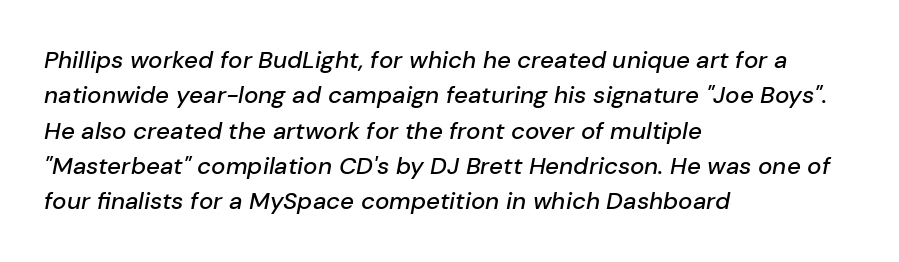
The gap between lines stays unmarked. Leading matches the norm, producing a regular column. If you drew a ruler down the left edge, every line would touch it. Look at the tracking — it's just the regular setting, nothing added. Slanted lettering throughout.
